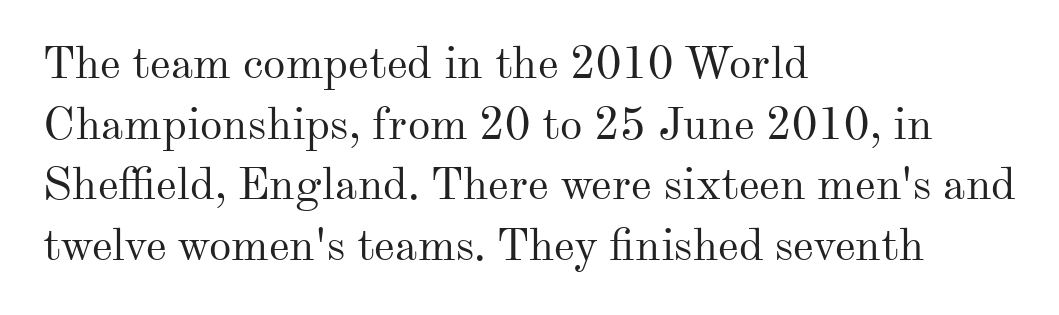
{"serif": "yes", "italic": "no", "bold": "no", "weight": "regular", "width": "normal", "stroke_contrast": "medium", "x_height": "small", "monospaced": "no", "underline": "no", "align": "left", "line_spacing": "normal", "line_spacing_ratio": 1.35, "letter_spacing": "normal", "letter_spacing_em": 0.0, "glyph_px": 45}
